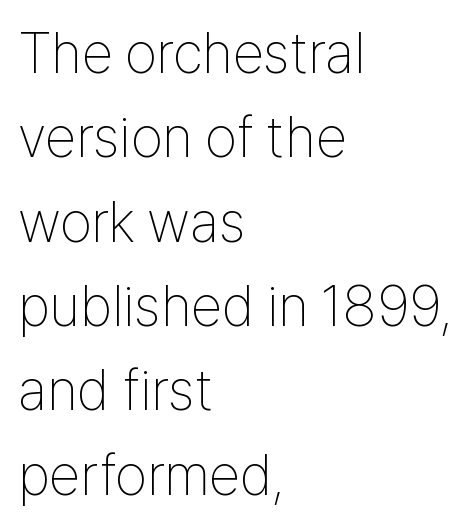
Q: Is the text bold? A: No.
Q: Is the text italic (slanted)? A: No, it is upright.
Q: Is the typeface a serif or a sans-serif typeface? A: Sans-serif.
Q: Is the text underlined? A: No.
Q: How is the paragraph aligned? A: Left-aligned.
Q: Is the spacing between letters normal or unusually wide? A: Normal.
Q: Is the spacing between lines tight, normal or loose? A: Normal.
Q: Width (condensed, normal, or wide)? A: Condensed.
Q: Stroke contrast? A: Low.
Q: x-height? A: Medium.
Q: Monospaced? A: No.
